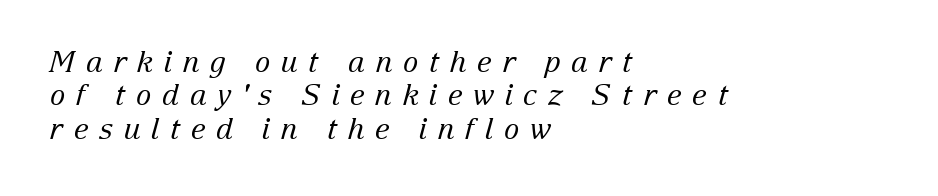
These lines huddle together more closely than default settings would place them. Yep, those are serifs on the letters. Casual observation: everything's shoved over to the left. Decoration check: the copy has no underline. Emphasis-style slanted type is in use.
